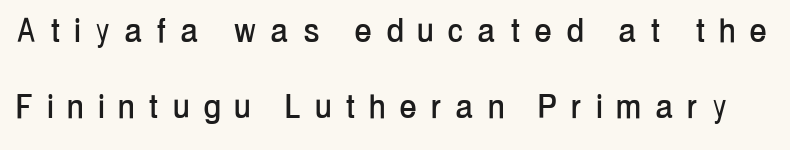
The image shows 40 px condensed sans-serif type, upright; set loose line spacing (1.91x), unusually wide letter spacing (+0.38 em), not underlined; low stroke contrast and a medium x-height.
